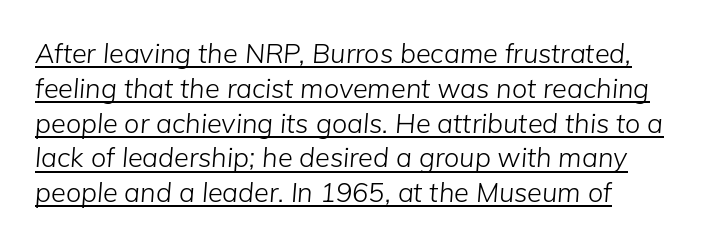
The image shows 27 px text type, italic (leaning right); set left-aligned, normal line spacing (1.29x), normal letter spacing, underlined.
